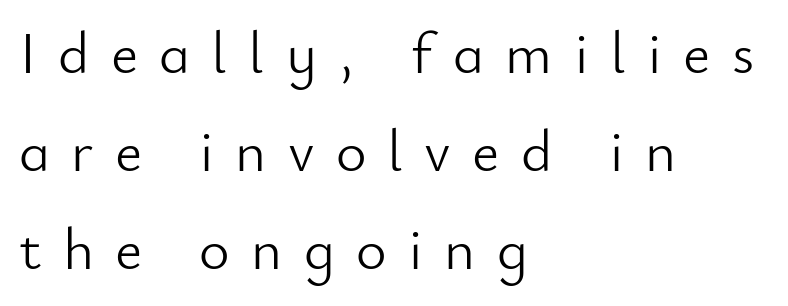
The image shows 59 px light sans-serif type, upright; set left-aligned, normal line spacing (1.66x), unusually wide letter spacing (+0.36 em), not underlined; low stroke contrast and a small x-height.
